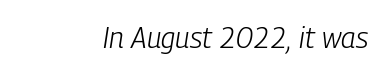
{"italic": "yes", "lean": "right", "slant_degrees": 9, "bold": "no", "weight": "light", "width": "condensed", "stroke_contrast": "low", "x_height": "medium", "monospaced": "no", "underline": "no", "letter_spacing": "normal", "letter_spacing_em": 0.0, "glyph_px": 29}
